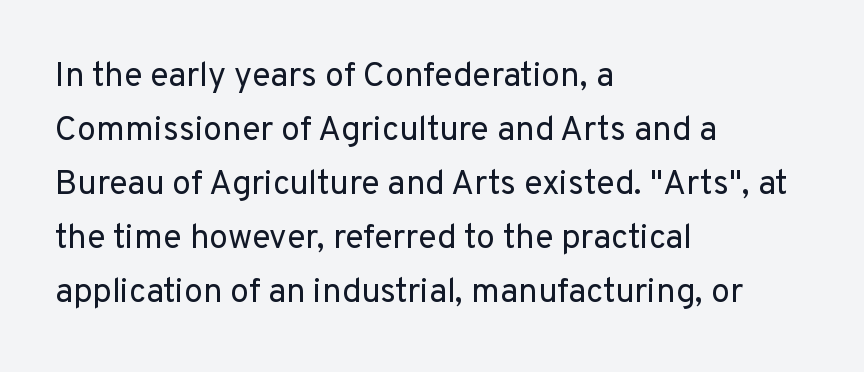
Q: Is the text bold? A: No.
Q: Is the text italic (slanted)? A: No, it is upright.
Q: Is the typeface a serif or a sans-serif typeface? A: Sans-serif.
Q: Is the text underlined? A: No.
Q: How is the paragraph aligned? A: Left-aligned.
Q: Is the spacing between letters normal or unusually wide? A: Normal.
Q: Is the spacing between lines tight, normal or loose? A: Normal.
Q: Width (condensed, normal, or wide)? A: Normal.
Q: Stroke contrast? A: Low.
Q: x-height? A: Medium.
Q: Monospaced? A: No.
